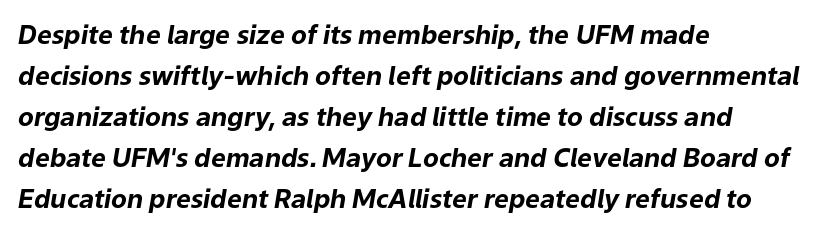
Q: Is the text bold? A: Yes.
Q: Is the text italic (slanted)? A: Yes, it leans right by about 9 degrees.
Q: Is the text underlined? A: No.
Q: How is the paragraph aligned? A: Left-aligned.
Q: Is the spacing between letters normal or unusually wide? A: Normal.
Q: Is the spacing between lines tight, normal or loose? A: Normal.
